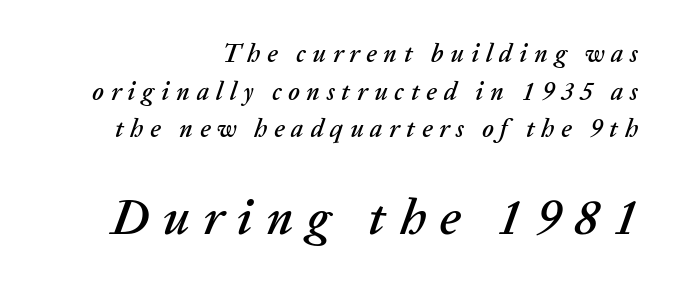
Rendered with sloped, italic letterforms. The setting favours the right margin, as signatures and pull-quotes sometimes do. What stands out about the letter spacing? Its width — letters are far apart. If you measured baseline to baseline, you'd find a middling distance.
